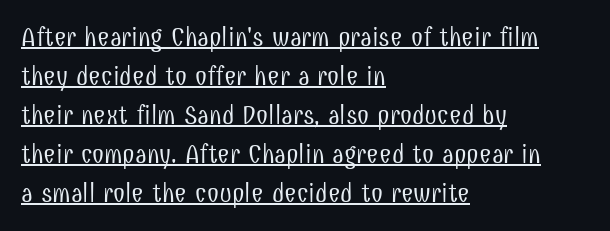
{"italic": "no", "bold": "no", "underline": "yes", "align": "left", "line_spacing": "normal", "line_spacing_ratio": 1.44, "letter_spacing": "normal", "letter_spacing_em": 0.0, "glyph_px": 27}
